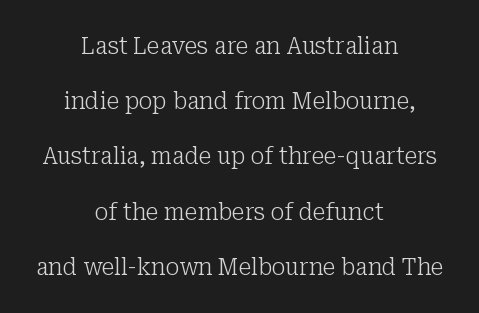
The image shows 23 px text type, upright; set centered, loose line spacing (2.4x), normal letter spacing, not underlined.
